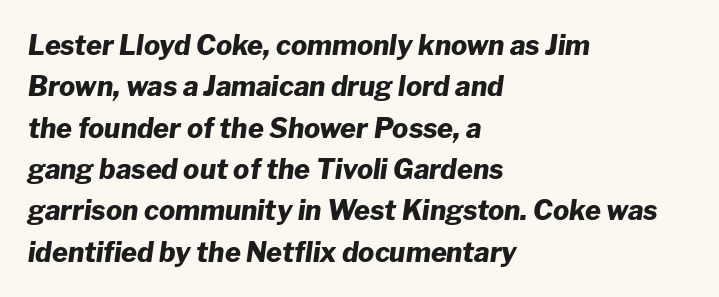
Q: Is the text bold? A: Yes.
Q: Is the text italic (slanted)? A: Yes, it leans right by about 8 degrees.
Q: Is the text underlined? A: No.
Q: How is the paragraph aligned? A: Left-aligned.
Q: Is the spacing between letters normal or unusually wide? A: Normal.
Q: Is the spacing between lines tight, normal or loose? A: Normal.
